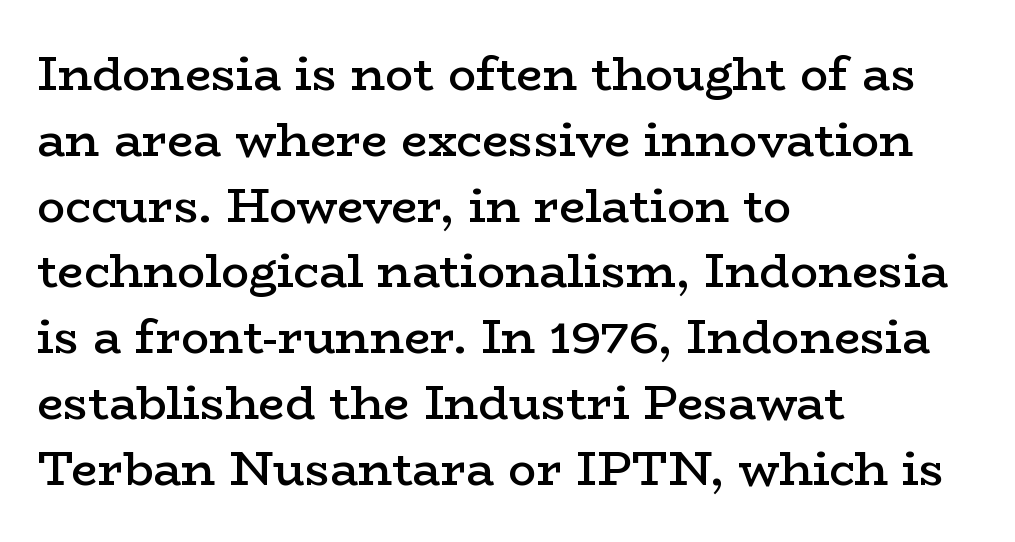
{"serif": "yes", "italic": "no", "bold": "semi", "weight": "semibold", "width": "wide", "stroke_contrast": "low", "x_height": "medium", "monospaced": "no", "underline": "no", "align": "left", "line_spacing": "normal", "line_spacing_ratio": 1.4, "letter_spacing": "normal", "letter_spacing_em": 0.0, "glyph_px": 47}
